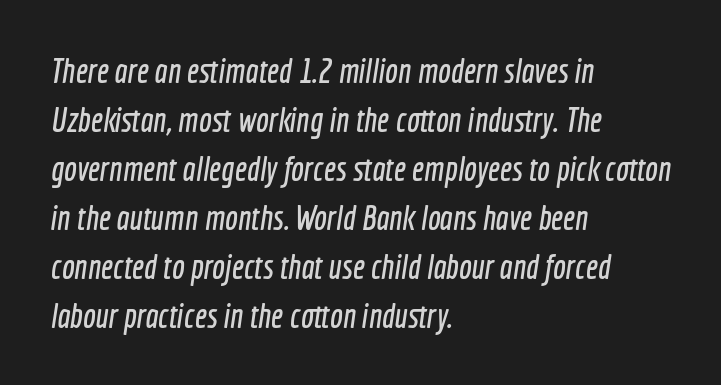
{"serif": "no", "width": "condensed", "x_height": "medium", "monospaced": "no", "underline": "no", "align": "left", "line_spacing": "normal", "line_spacing_ratio": 1.44, "letter_spacing": "normal", "letter_spacing_em": 0.0, "glyph_px": 34}
